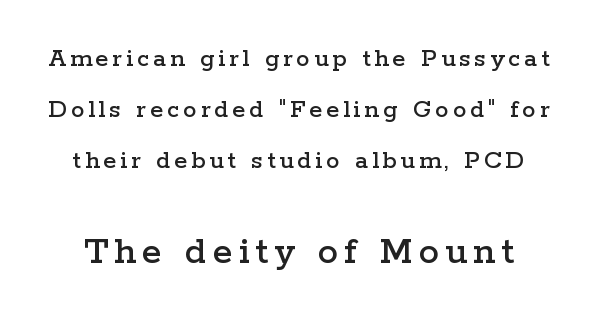
The image shows 41 px wide serif type, upright; set line spacing 1.89x, not underlined; the second (bottom) block is 1.52x larger; low stroke contrast and a medium x-height.
